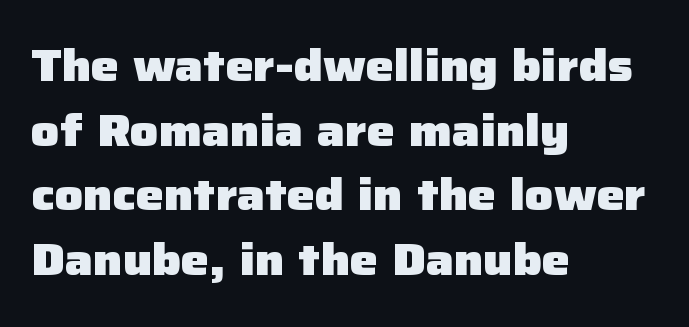
{"serif": "no", "italic": "no", "bold": "yes", "weight": "heavy", "width": "normal", "stroke_contrast": "low", "x_height": "medium", "monospaced": "no", "underline": "no", "align": "left", "line_spacing": "normal", "line_spacing_ratio": 1.47, "letter_spacing": "normal", "letter_spacing_em": 0.0, "glyph_px": 44}
